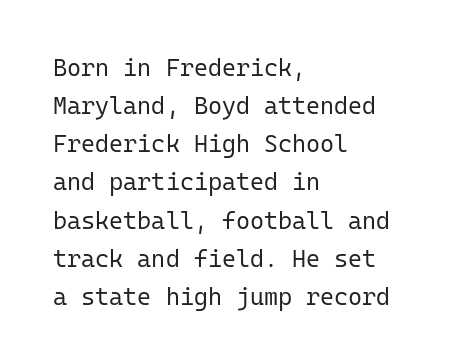
{"italic": "no", "bold": "no", "underline": "no", "align": "left", "line_spacing": "normal", "line_spacing_ratio": 1.59, "letter_spacing": "normal", "letter_spacing_em": 0.0, "glyph_px": 24}
